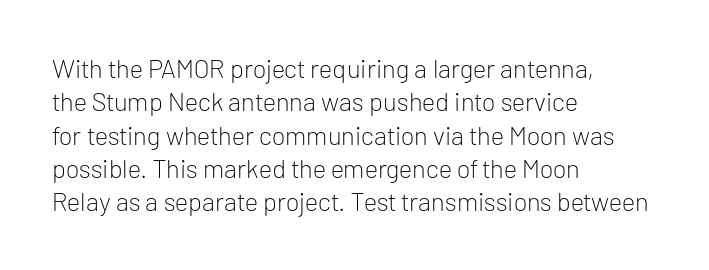
The image shows 26 px text type, upright; set left-aligned, normal line spacing (1.28x), normal letter spacing, not underlined.
